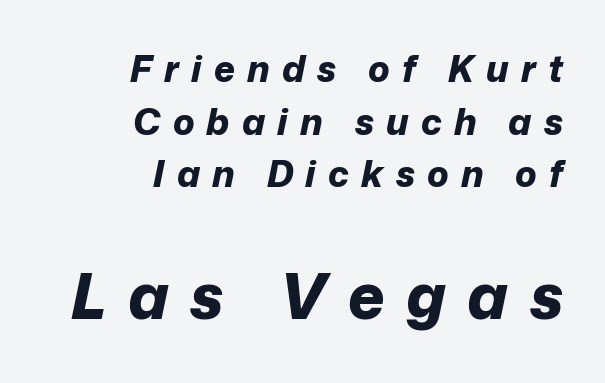
{"italic": "yes", "lean": "right", "slant_degrees": 12, "bold": "yes", "weight": "bold", "width": "normal", "stroke_contrast": "low", "x_height": "medium", "monospaced": "no", "underline": "no", "align": "right", "line_spacing": "normal", "line_spacing_ratio": 1.46, "letter_spacing": "wide", "letter_spacing_em": 0.34, "larger_block": "second", "size_ratio": 1.75, "glyph_px": 63}
